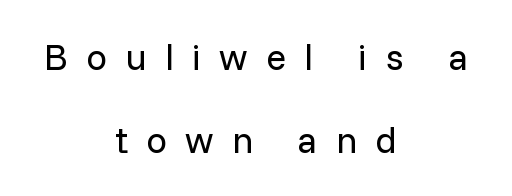
{"serif": "no", "italic": "no", "bold": "no", "weight": "regular", "width": "normal", "stroke_contrast": "low", "x_height": "medium", "monospaced": "no", "underline": "no", "align": "center", "line_spacing": "loose", "line_spacing_ratio": 2.24, "letter_spacing": "wide", "letter_spacing_em": 0.49, "glyph_px": 37}
